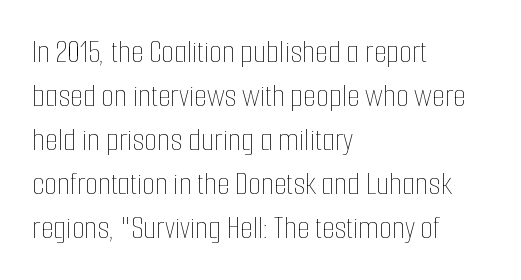
The image shows 33 px thin, condensed type, upright; set left-aligned, normal line spacing (1.33x), normal letter spacing, not underlined; low stroke contrast and a medium x-height.
